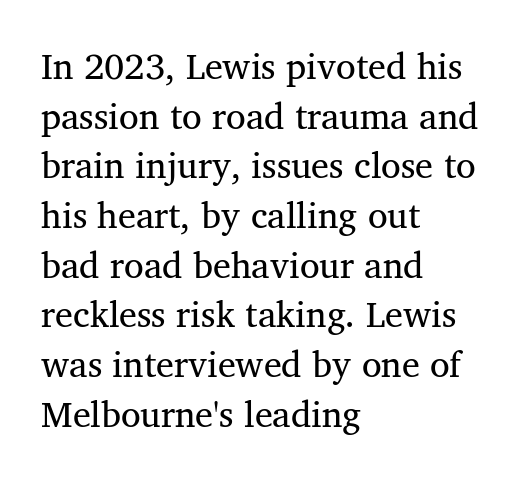
The image shows 36 px regular-weight serif type, upright; set left-aligned, normal line spacing (1.38x), normal letter spacing, not underlined; medium stroke contrast and a medium x-height.
